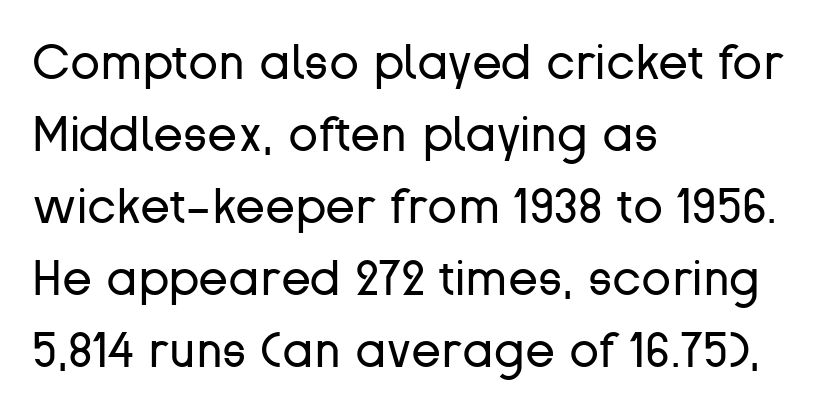
Think standard paragraph weight, or any step lighter than that. The specimen omits any rule beneath the text block's lines. In CSS terms this would be text-align: left. Baseline-to-baseline distance is the conventional proportion of letter height. What stands out about the letter spacing? Nothing — it is the standard amount.
